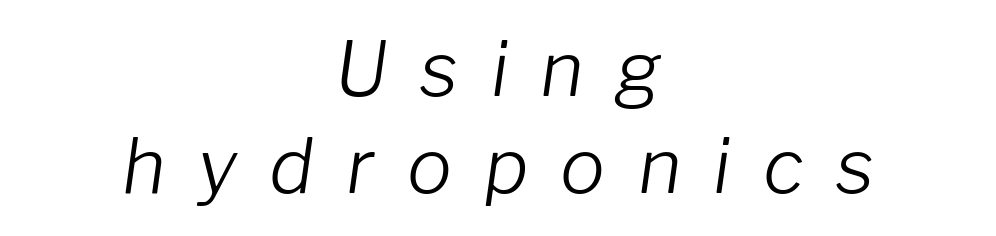
{"italic": "yes", "lean": "right", "slant_degrees": 8, "bold": "no", "weight": "light", "width": "normal", "stroke_contrast": "low", "x_height": "medium", "monospaced": "no", "underline": "no", "align": "center", "line_spacing": "normal", "line_spacing_ratio": 1.3, "letter_spacing": "wide", "letter_spacing_em": 0.43, "glyph_px": 75}
